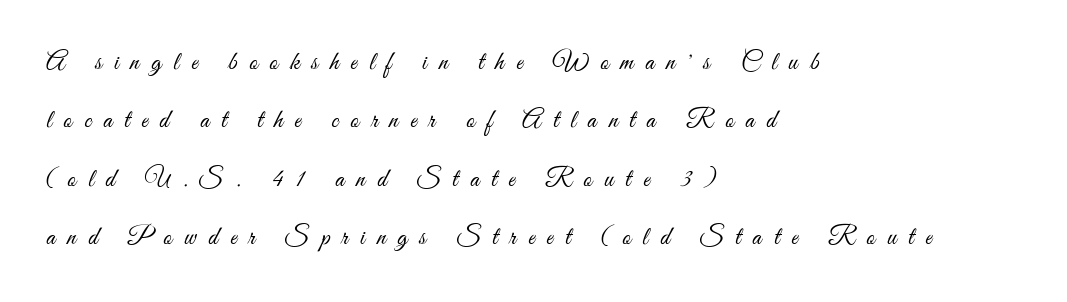
Loose tracking; the words dissolve into strings of separated letters. Stems here are at most as thick as an everyday book face. Quick note: interline space is abundant. Letters rest on an invisible, unmarked baseline. Typeset ragged right — the left edge is the straight one.
